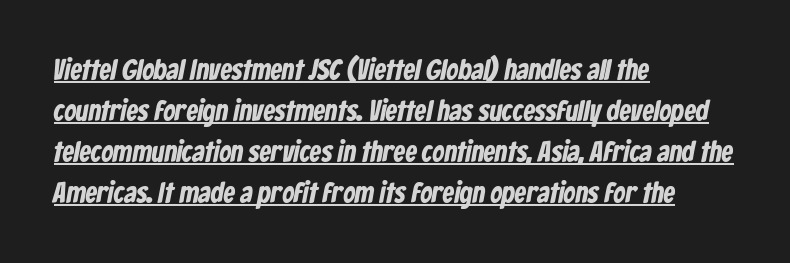
Q: Is the text bold? A: Yes.
Q: Is the typeface a serif or a sans-serif typeface? A: Sans-serif.
Q: Is the text underlined? A: Yes.
Q: How is the paragraph aligned? A: Left-aligned.
Q: Is the spacing between letters normal or unusually wide? A: Normal.
Q: Is the spacing between lines tight, normal or loose? A: Normal.
Q: Width (condensed, normal, or wide)? A: Condensed.
Q: Stroke contrast? A: Low.
Q: x-height? A: Medium.
Q: Monospaced? A: No.
